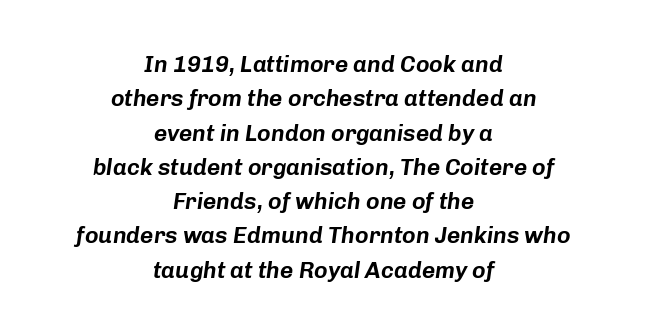
Q: Is the text italic (slanted)? A: Yes, it leans right by about 8 degrees.
Q: Is the text underlined? A: No.
Q: How is the paragraph aligned? A: Centered.
Q: Is the spacing between letters normal or unusually wide? A: Normal.
Q: Is the spacing between lines tight, normal or loose? A: Normal.
